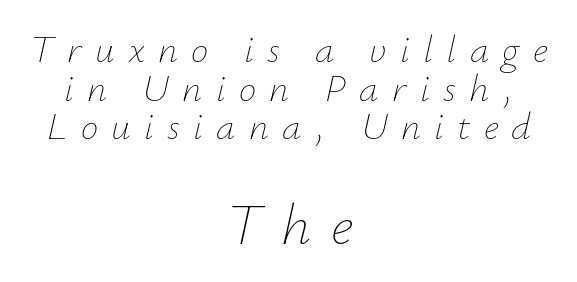
{"italic": "yes", "lean": "right", "slant_degrees": 12, "bold": "no", "weight": "thin", "width": "normal", "stroke_contrast": "low", "x_height": "small", "monospaced": "no", "underline": "no", "align": "center", "line_spacing": "tight", "line_spacing_ratio": 0.99, "letter_spacing": "wide", "letter_spacing_em": 0.34, "larger_block": "second", "size_ratio": 1.49, "glyph_px": 58}
